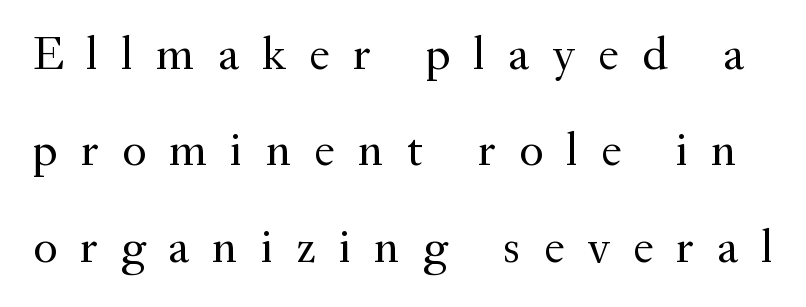
The image shows 47 px regular-weight serif type, upright; set loose line spacing (2.05x), unusually wide letter spacing (+0.49 em), not underlined; medium stroke contrast and a small x-height.
